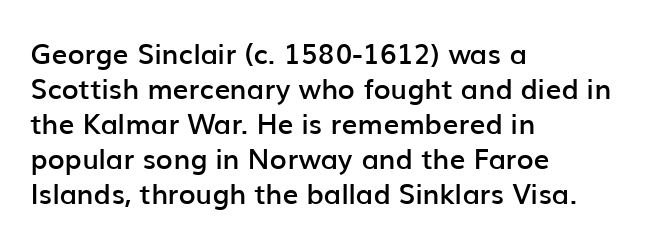
Q: Is the text bold? A: Semi-bold.
Q: Is the text italic (slanted)? A: No, it is upright.
Q: Is the typeface a serif or a sans-serif typeface? A: Sans-serif.
Q: Is the text underlined? A: No.
Q: How is the paragraph aligned? A: Left-aligned.
Q: Is the spacing between letters normal or unusually wide? A: Normal.
Q: Is the spacing between lines tight, normal or loose? A: Normal.
Q: Width (condensed, normal, or wide)? A: Normal.
Q: Stroke contrast? A: Low.
Q: x-height? A: Medium.
Q: Monospaced? A: No.
